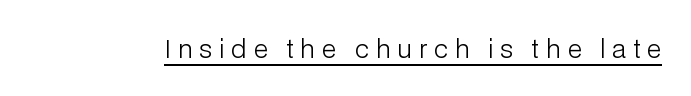
Q: Is the text bold? A: No.
Q: Is the text italic (slanted)? A: No, it is upright.
Q: Is the text underlined? A: Yes.
Q: Is the spacing between letters normal or unusually wide? A: Unusually wide.
